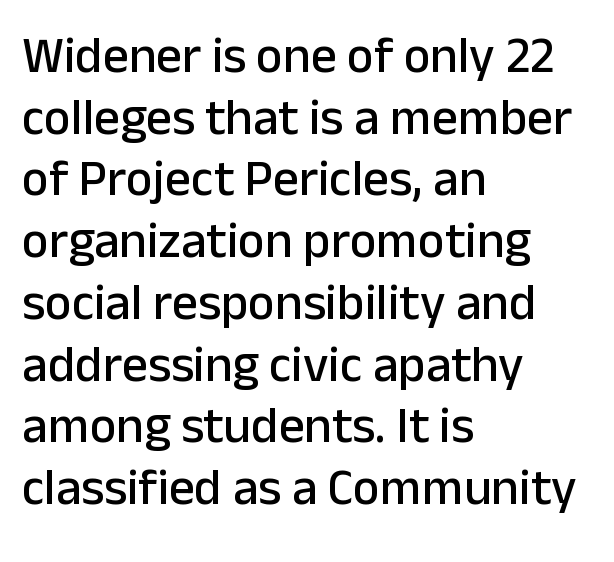
This sample has the flowing, uneven cadence of proportional lettering. The letters carry no serifs — their stems end cleanly without finishing strokes. The typesetter chose a ragged-right arrangement here. Do the letters lean? They stand straight. Spacing between characters is what you'd get straight out of the box.
